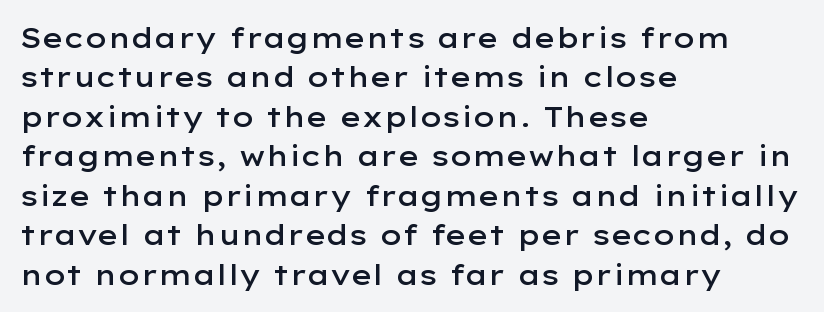
Italic: no, the glyphs are upright roman. Any mark beneath the type? The region is blank. Varying glyph widths throughout — classic text-font behaviour. Where is the straight margin? On the left. Baseline-to-baseline distance is the conventional proportion of letter height.
